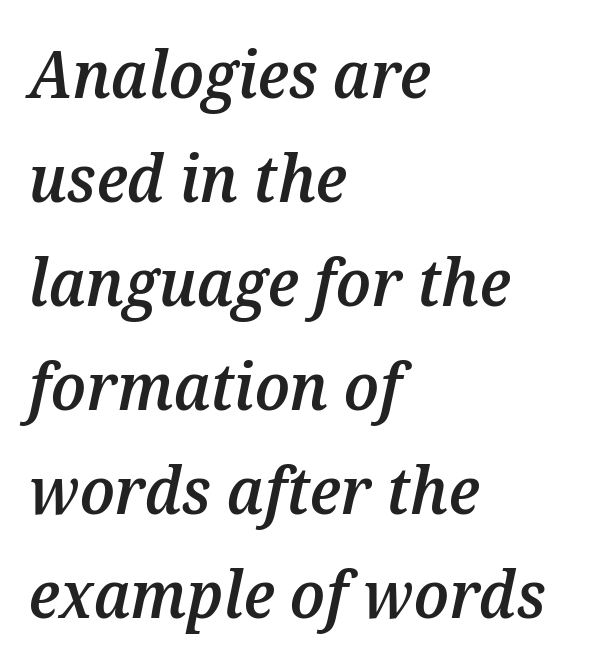
Q: Is the text bold? A: Semi-bold.
Q: Is the text italic (slanted)? A: Yes, it leans right by about 12 degrees.
Q: Is the text underlined? A: No.
Q: How is the paragraph aligned? A: Left-aligned.
Q: Is the spacing between letters normal or unusually wide? A: Normal.
Q: Is the spacing between lines tight, normal or loose? A: Normal.
Q: Width (condensed, normal, or wide)? A: Normal.
Q: Stroke contrast? A: Medium.
Q: x-height? A: Medium.
Q: Monospaced? A: No.
